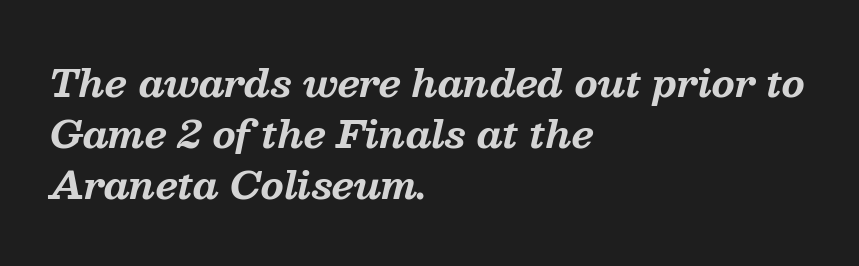
Serif or sans? Serif — the stroke terminals have little feet. The setting favours the left margin, as ordinary paragraphs usually do. Notice how the stems are inclined rather than vertical — that's the hallmark of italics. Descenders are the only things crossing below the line.
